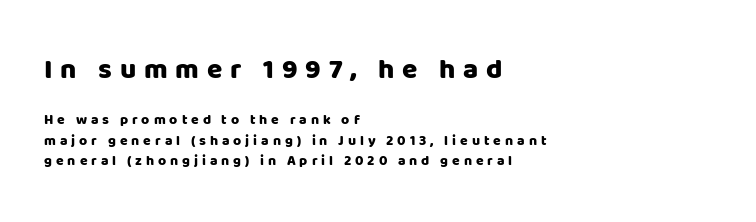
The image shows 28 px sans-serif type, upright; set left-aligned, normal line spacing (1.46x), unusually wide letter spacing (+0.28 em), not underlined; the first (top) block is 2.0x larger; low stroke contrast and a large x-height.
